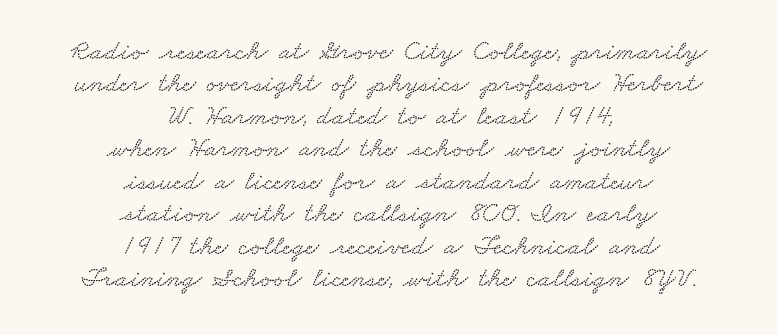
The image shows 28 px wide type; set centered, line spacing 1.16x, normal letter spacing, not underlined; low stroke contrast and a small x-height.
